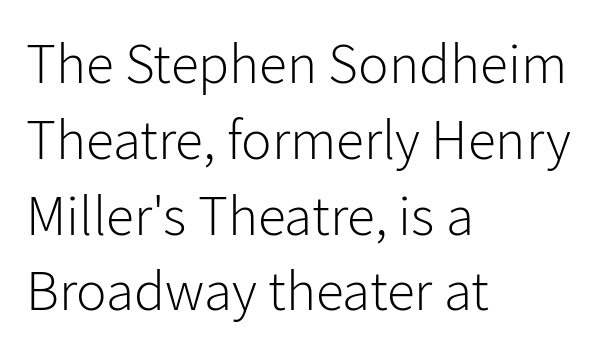
The image shows 57 px light sans-serif type, upright; set left-aligned, normal line spacing (1.33x), normal letter spacing, not underlined; low stroke contrast and a medium x-height.
